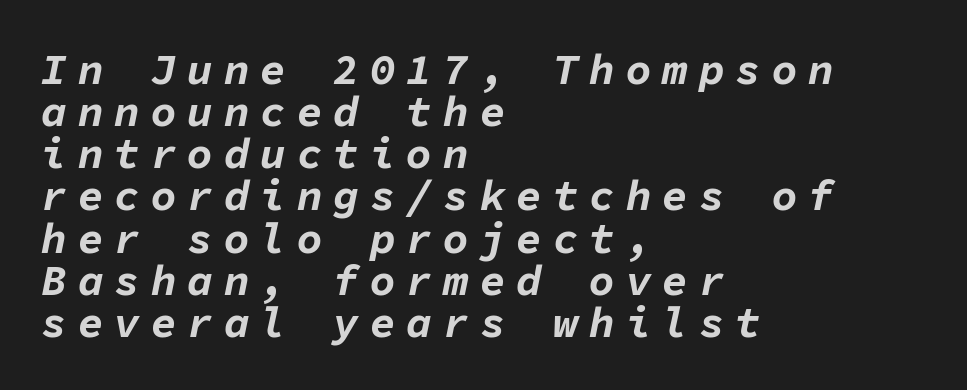
The image shows 43 px bold type, italic (leaning right), monospaced; set left-aligned, tight line spacing (0.98x), unusually wide letter spacing (+0.25 em), not underlined; low stroke contrast and a medium x-height.
